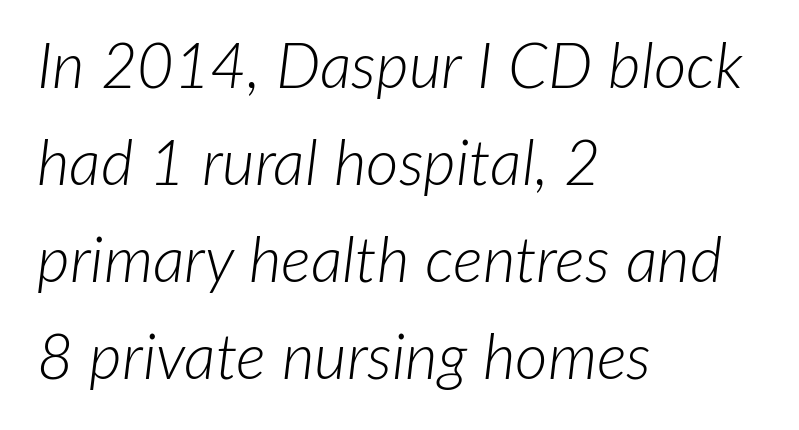
The image shows 63 px light type, italic (leaning right); set left-aligned, normal line spacing (1.54x), normal letter spacing, not underlined; low stroke contrast and a medium x-height.
